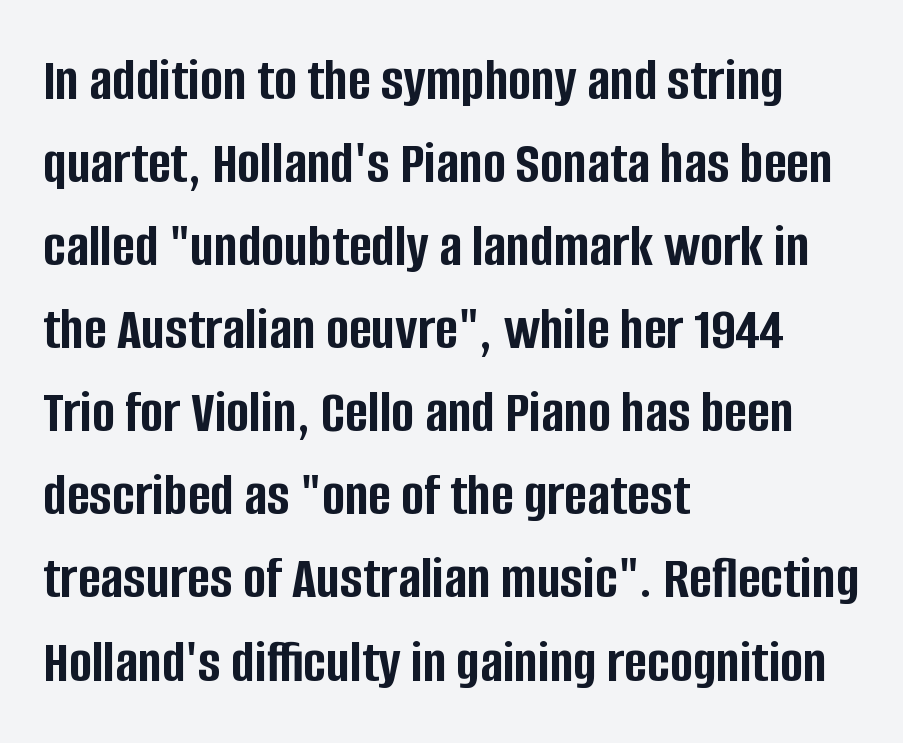
Type style note: lacks serifs. Unlike italic type, these characters show no tilt at all. The rag falls on the right side of this text block. The letterforms sit shoulder to shoulder at normal distance. These lines are rendered in a variable-pitch font.
